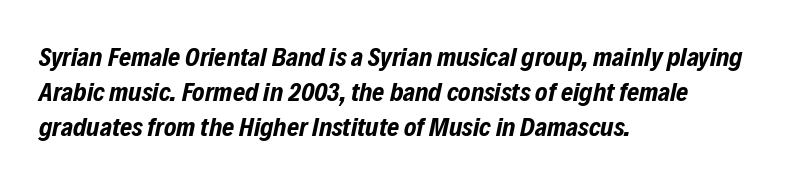
Descenders are the only things crossing below the line. Does the lettering tilt? It does — this is italic. The line-height multiplier appears to be the usual default. Typeset ragged right — the left edge is the straight one. These lines carry a lot of weight — the face is fully bold. Default kerning and tracking; the words read as compact shapes.
